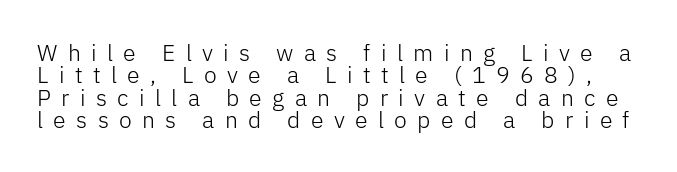
The image shows 23 px text type, upright; set tight line spacing (0.97x), unusually wide letter spacing (+0.45 em), not underlined.
